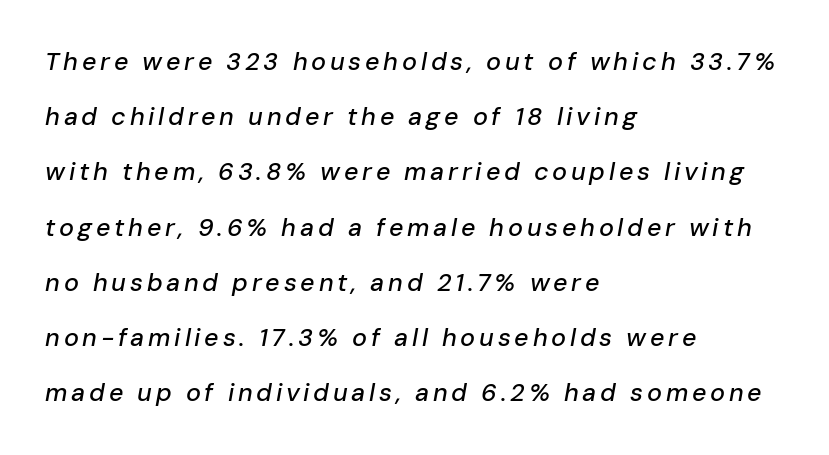
{"italic": "yes", "lean": "right", "slant_degrees": 10, "underline": "no", "align": "left", "line_spacing": "loose", "line_spacing_ratio": 2.21, "glyph_px": 25}
